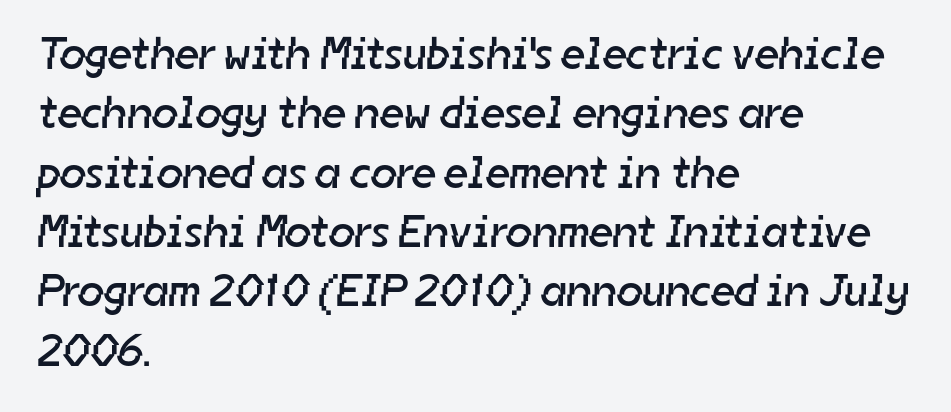
The setting favours the left margin, as ordinary paragraphs usually do. Regular leading. This rendering employs a face without finishing strokes, i.e., a sans-serif. The tracking reads as untouched default to a designer's eye. Letters have the restrained weight of plain body copy at most. Character widths vary here, with narrow letters taking less room than wide ones.
